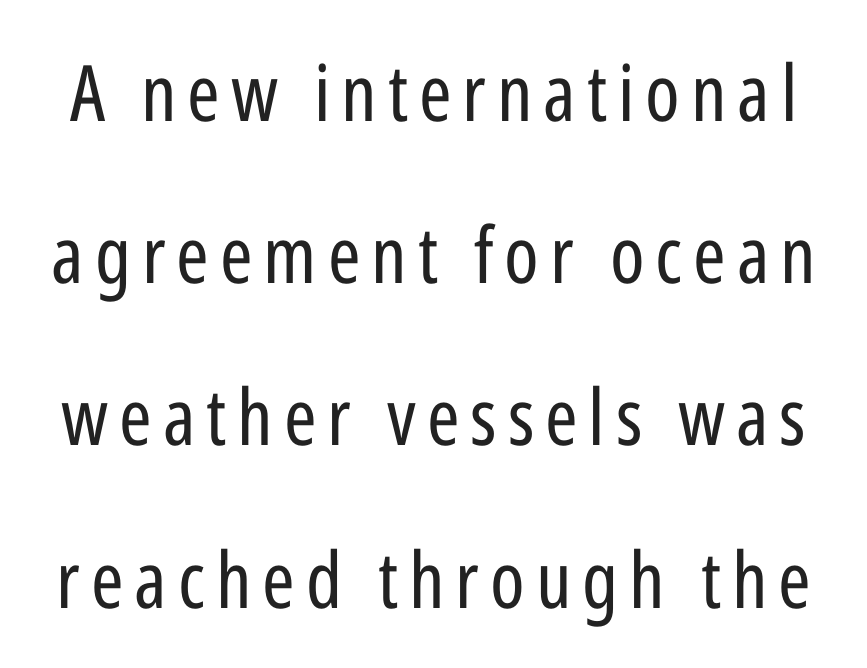
{"serif": "no", "italic": "no", "bold": "no", "weight": "regular", "width": "condensed", "stroke_contrast": "low", "x_height": "medium", "monospaced": "no", "underline": "no", "line_spacing": "loose", "line_spacing_ratio": 2.08, "glyph_px": 78}
